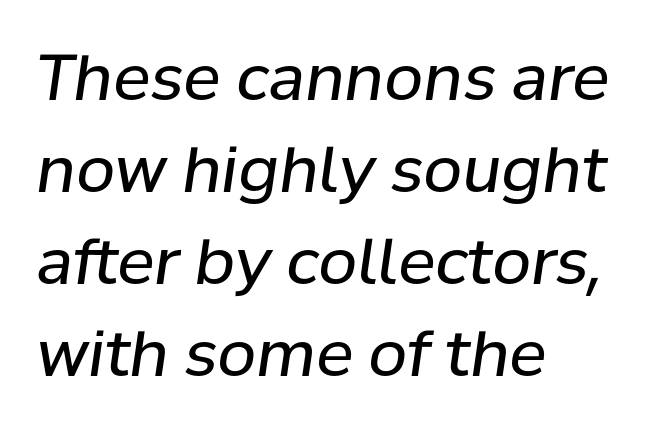
The image shows 63 px regular-weight type, italic (leaning right); set left-aligned, normal line spacing (1.46x), normal letter spacing, not underlined; low stroke contrast and a medium x-height.
